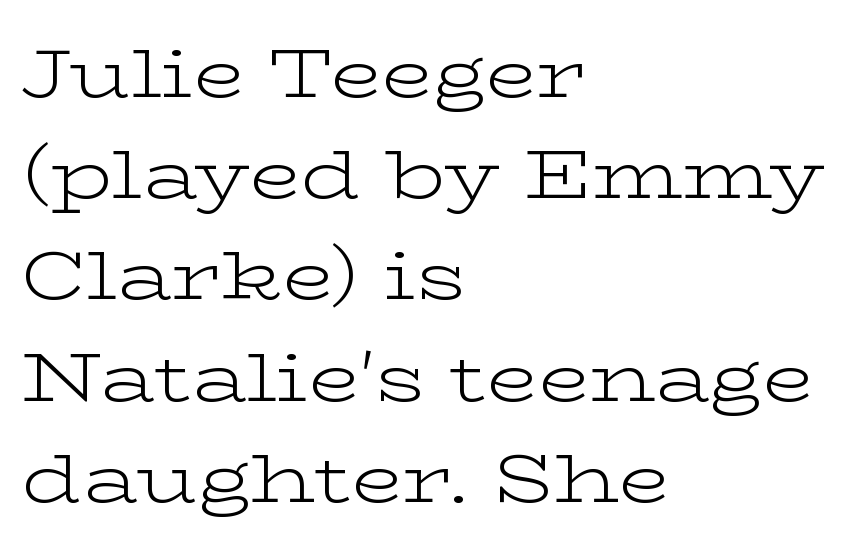
Q: Is the text bold? A: No.
Q: Is the text italic (slanted)? A: No, it is upright.
Q: Is the typeface a serif or a sans-serif typeface? A: Serif.
Q: Is the text underlined? A: No.
Q: How is the paragraph aligned? A: Left-aligned.
Q: Is the spacing between letters normal or unusually wide? A: Normal.
Q: Is the spacing between lines tight, normal or loose? A: Normal.
Q: Width (condensed, normal, or wide)? A: Wide.
Q: Stroke contrast? A: Low.
Q: x-height? A: Medium.
Q: Monospaced? A: No.
